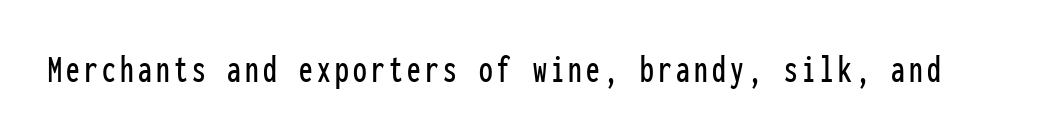
{"serif": "no", "italic": "no", "width": "condensed", "stroke_contrast": "low", "x_height": "medium", "monospaced": "yes", "underline": "no", "glyph_px": 39}
